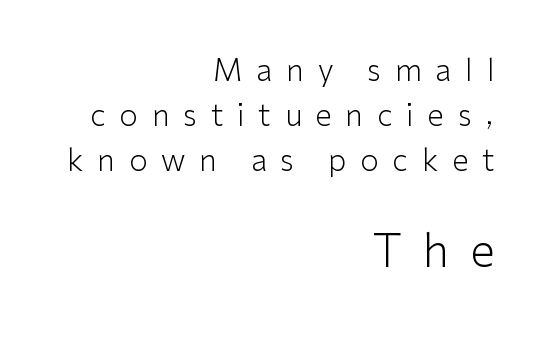
The image shows 45 px light sans-serif type, upright; set right-aligned, normal line spacing (1.5x), unusually wide letter spacing (+0.46 em), not underlined; the second (bottom) block is 1.5x larger; low stroke contrast and a medium x-height.
